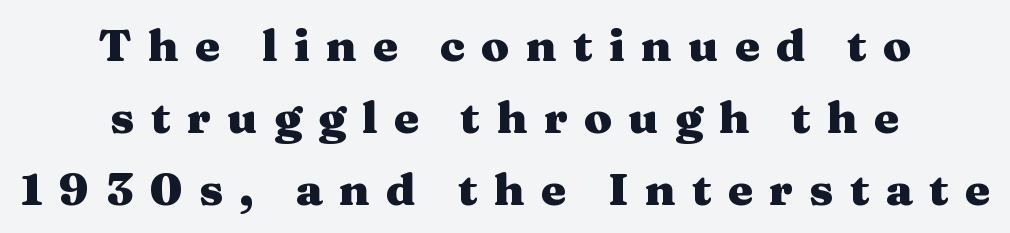
The image shows 45 px heavy, wide serif type, upright; set centered, normal line spacing (1.6x), unusually wide letter spacing (+0.36 em), not underlined; medium stroke contrast and a medium x-height.
